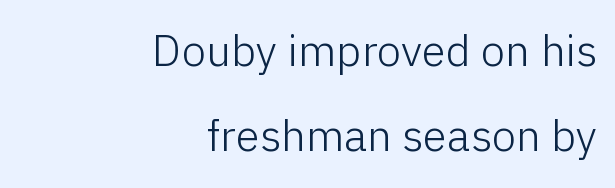
The image shows 44 px light sans-serif type, upright; set right-aligned, loose line spacing (1.93x), normal letter spacing, not underlined; low stroke contrast and a medium x-height.
